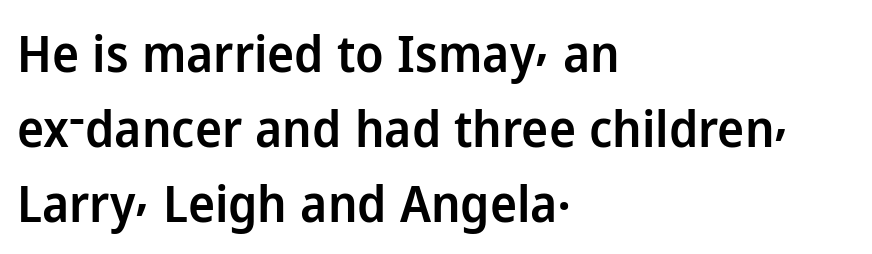
Q: Is the text bold? A: Semi-bold.
Q: Is the text italic (slanted)? A: No, it is upright.
Q: Is the typeface a serif or a sans-serif typeface? A: Sans-serif.
Q: Is the text underlined? A: No.
Q: How is the paragraph aligned? A: Left-aligned.
Q: Is the spacing between letters normal or unusually wide? A: Normal.
Q: Is the spacing between lines tight, normal or loose? A: Normal.
Q: Width (condensed, normal, or wide)? A: Normal.
Q: Stroke contrast? A: Low.
Q: x-height? A: Medium.
Q: Monospaced? A: No.
